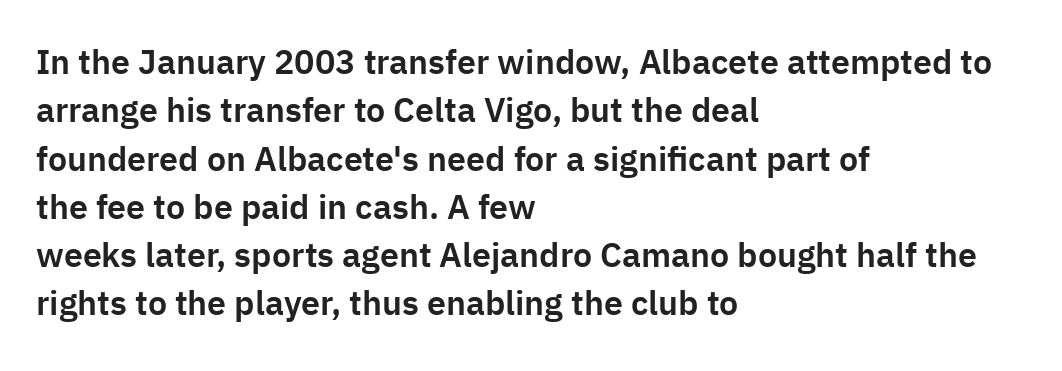
{"serif": "no", "italic": "no", "width": "normal", "stroke_contrast": "low", "x_height": "medium", "monospaced": "no", "underline": "no", "align": "left", "line_spacing": "normal", "line_spacing_ratio": 1.42, "letter_spacing": "normal", "letter_spacing_em": 0.0, "glyph_px": 34}
